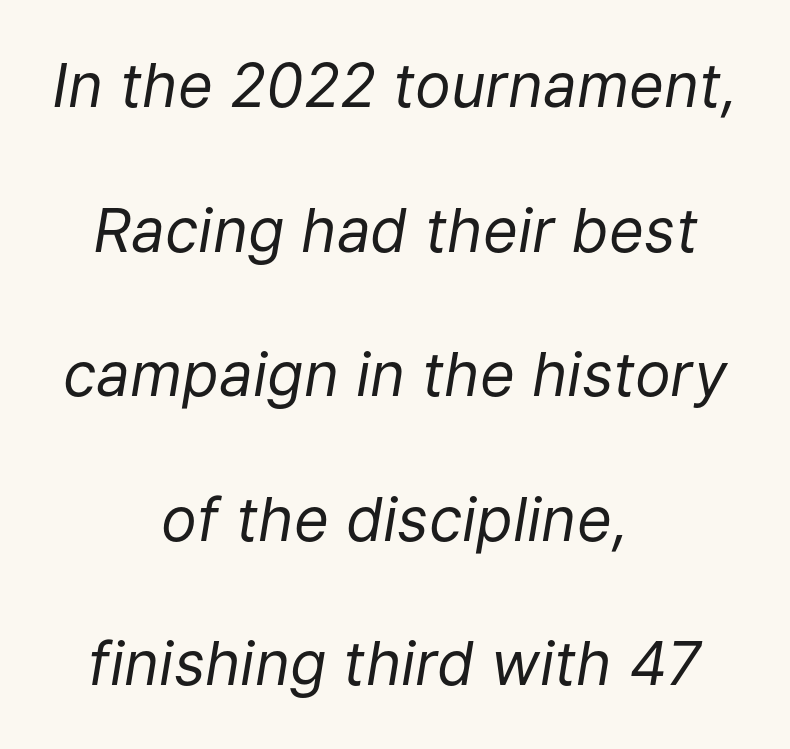
The image shows 60 px regular-weight type, italic (leaning right); set centered, loose line spacing (2.41x), normal letter spacing, not underlined; low stroke contrast and a medium x-height.
